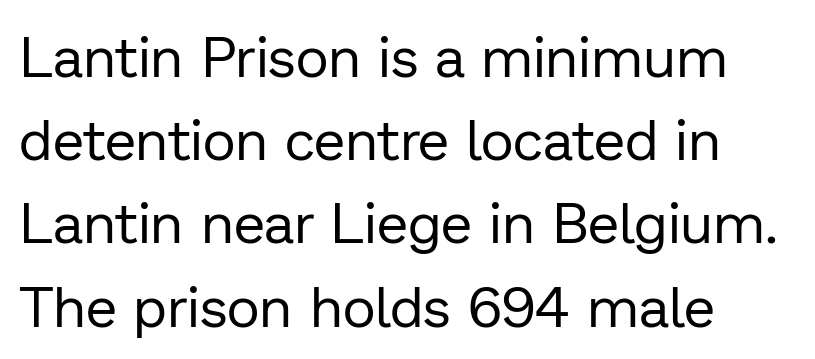
Typographically, this falls in the sans-serif category. Varying glyph widths throughout — classic text-font behaviour. The font is comparable to plain body text, perhaps lighter. Compared with typical paragraphs, the rows here are spaced about the same. Lines of text with bare space underneath.
